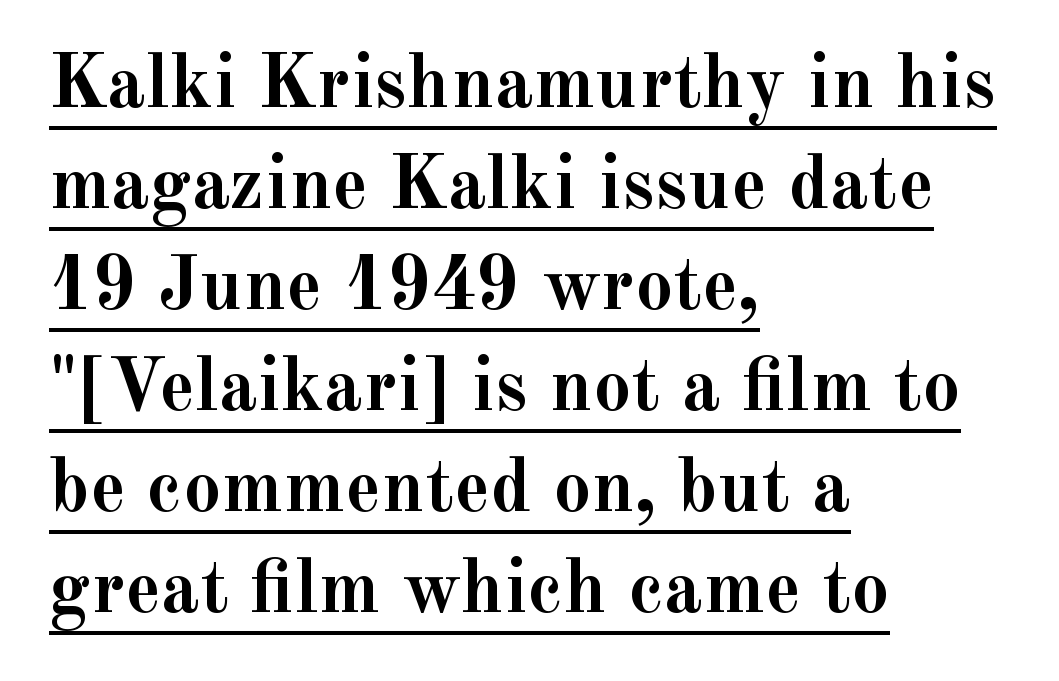
The image shows 76 px semibold serif type, upright; set left-aligned, normal line spacing (1.33x), normal letter spacing, underlined; a small x-height.
